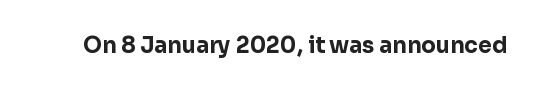
{"italic": "no", "bold": "yes", "underline": "no", "letter_spacing": "normal", "letter_spacing_em": 0.0, "glyph_px": 22}
